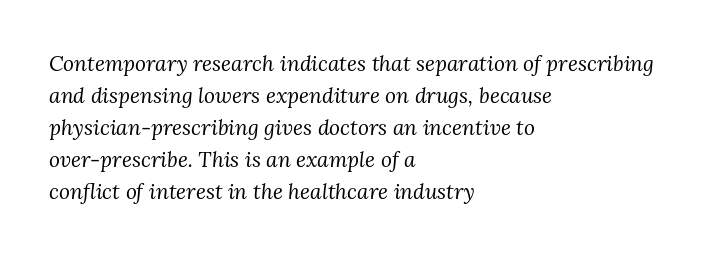
{"italic": "yes", "lean": "right", "slant_degrees": 3, "bold": "no", "underline": "no", "align": "left", "line_spacing": "normal", "line_spacing_ratio": 1.52, "letter_spacing": "normal", "letter_spacing_em": 0.0, "glyph_px": 21}
